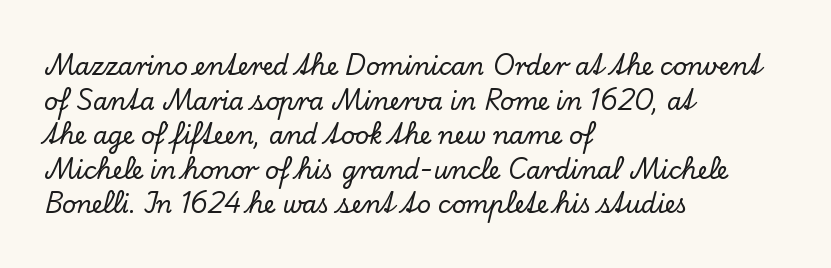
The image shows 24 px text type; set left-aligned, normal line spacing (1.44x), normal letter spacing, not underlined.
